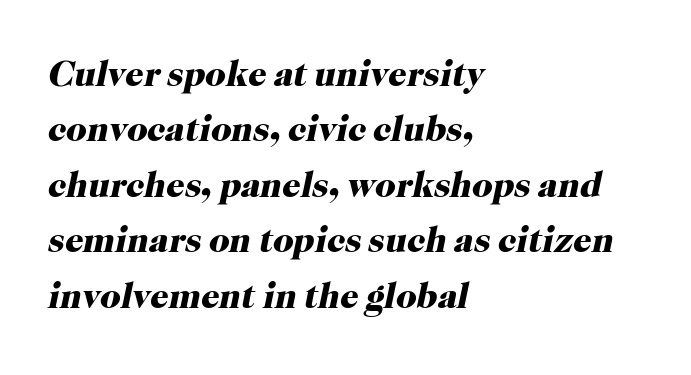
Bold? Absolutely — the strokes are thick and heavy. Compared with ordinary roman type, these characters are visibly tilted. Here the designer chose a conventional face with non-uniform glyph widths. Observe the serifs anchoring each vertical stroke in this sample.
